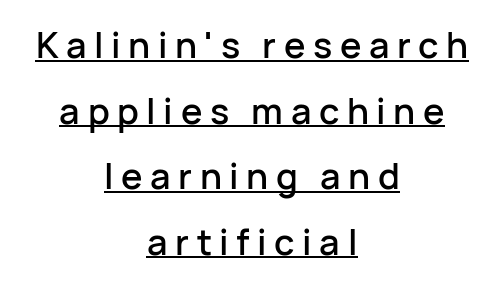
What decoration does the sample have? An underline. The face used here is proportionally spaced, like ordinary book or web type. The characters display no serif detailing; their extremities are plain. Look at the tracking — it's clearly loosened, letters drifting apart.
